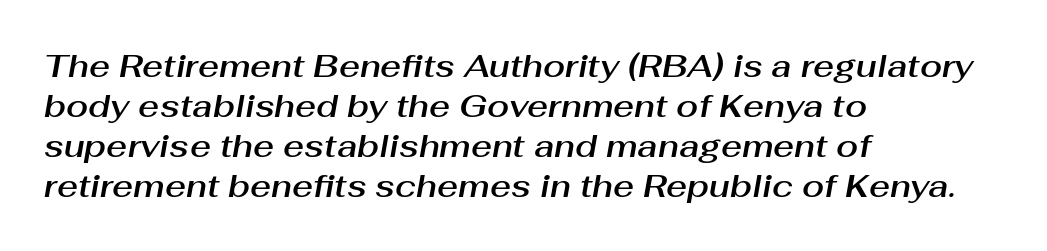
Short and long lines alike share a common starting point at left. Quick note: underline off. How are the letters spaced? Ordinarily, with no added tracking. The lines sit at an ordinary, default distance from one another. An italicized treatment has been applied to the whole sample.
